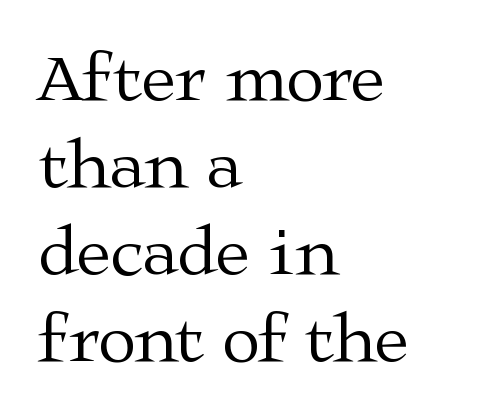
The image shows 69 px regular-weight, wide serif type, upright; set left-aligned, normal line spacing (1.26x), normal letter spacing, not underlined; medium stroke contrast and a medium x-height.
